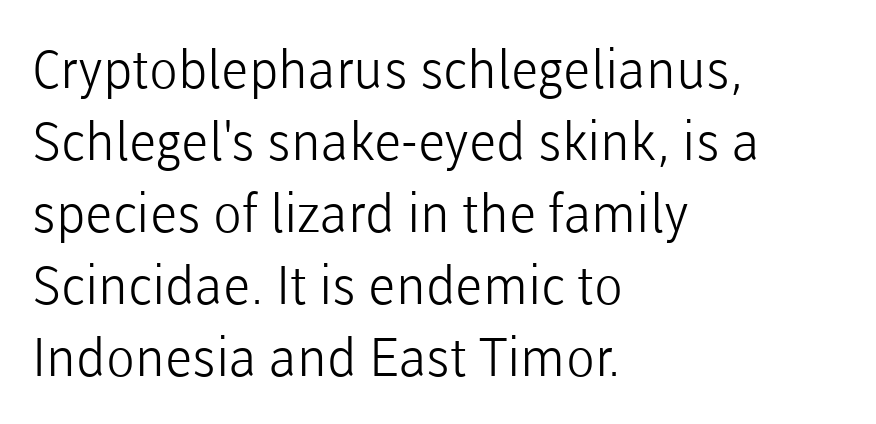
Reading down the block, your eye returns to a fixed left position each line. Anything drawn beneath the words? Only blank space. The characters display no serif detailing; their extremities are plain. The type sits square on the baseline with zero lean. Think of a printed novel: that variable character pitch is what you see here. You could call the tracking neutral — neither tight nor loose.
